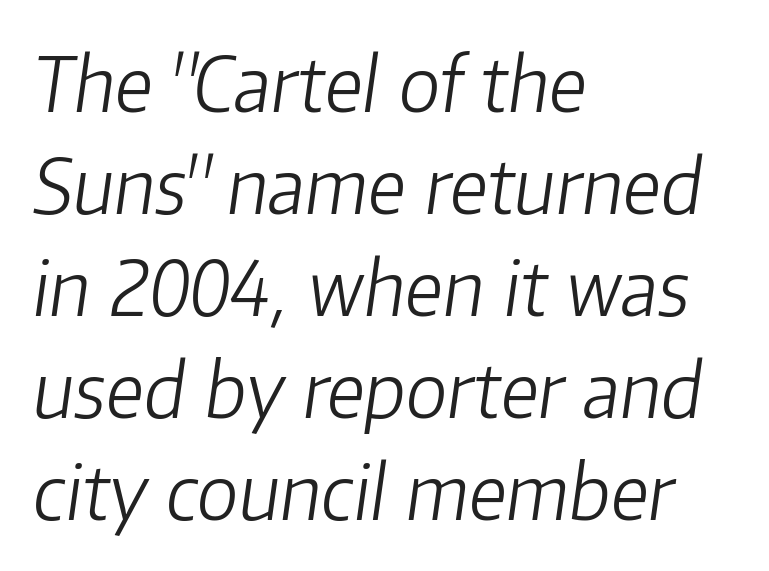
Q: Is the text bold? A: No.
Q: Is the text italic (slanted)? A: Yes, it leans right by about 8 degrees.
Q: Is the text underlined? A: No.
Q: How is the paragraph aligned? A: Left-aligned.
Q: Is the spacing between letters normal or unusually wide? A: Normal.
Q: Is the spacing between lines tight, normal or loose? A: Normal.
Q: Width (condensed, normal, or wide)? A: Normal.
Q: Stroke contrast? A: Low.
Q: x-height? A: Medium.
Q: Monospaced? A: No.
